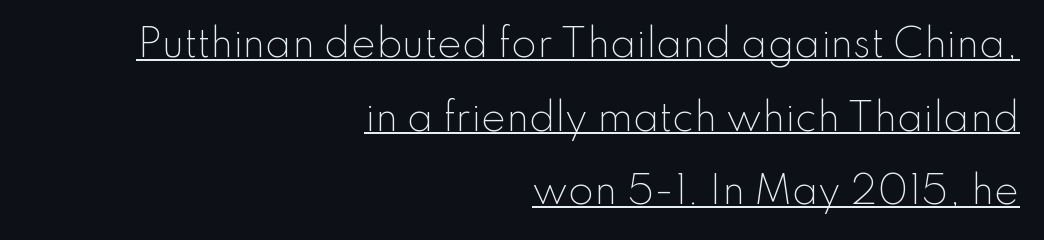
Does the leading feel generous? Absolutely, it's lavish. These lines are rendered in a variable-pitch font. The lines in this sample share a right terminus and differ only in where they begin. Characters remain perfectly vertical along every line.
